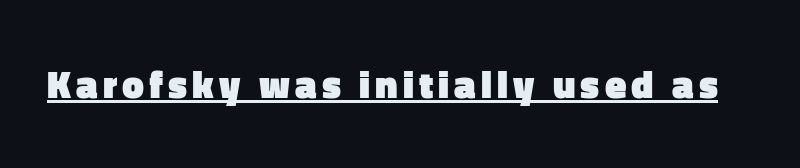
Q: Is the text bold? A: Yes.
Q: Is the text italic (slanted)? A: No, it is upright.
Q: Is the typeface a serif or a sans-serif typeface? A: Sans-serif.
Q: Is the text underlined? A: Yes.
Q: Width (condensed, normal, or wide)? A: Normal.
Q: Stroke contrast? A: Low.
Q: x-height? A: Medium.
Q: Monospaced? A: No.
